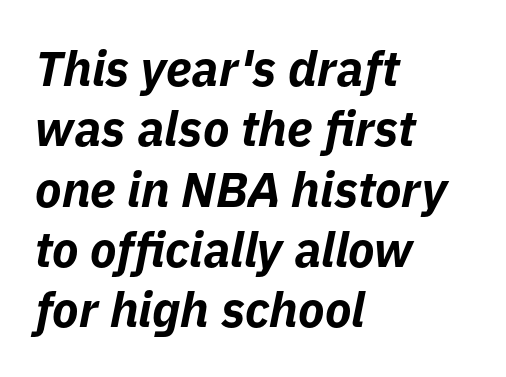
{"italic": "yes", "lean": "right", "slant_degrees": 11, "bold": "yes", "weight": "bold", "width": "normal", "stroke_contrast": "low", "x_height": "medium", "monospaced": "no", "underline": "no", "align": "left", "line_spacing_ratio": 1.23, "letter_spacing": "normal", "letter_spacing_em": 0.0, "glyph_px": 49}
